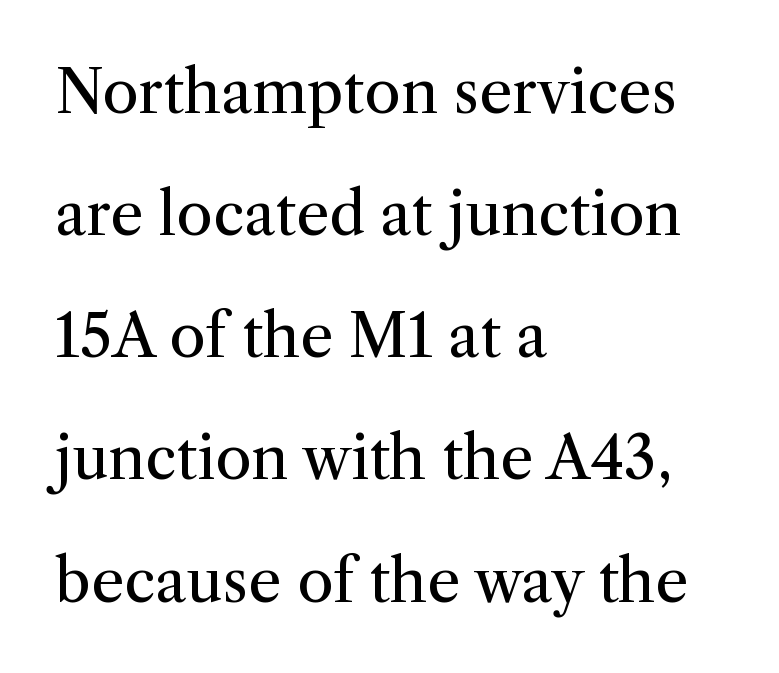
The image shows 59 px regular-weight serif type, upright; set left-aligned, loose line spacing (2.07x), normal letter spacing, not underlined; medium stroke contrast and a medium x-height.
